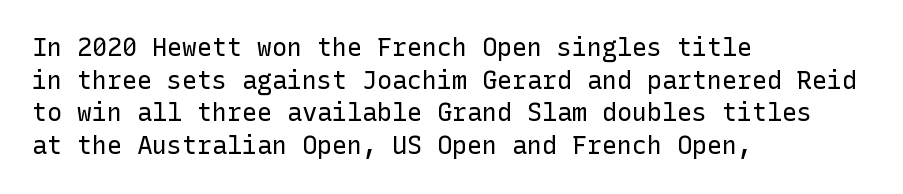
{"italic": "no", "bold": "no", "underline": "no", "align": "left", "line_spacing": "normal", "line_spacing_ratio": 1.31, "letter_spacing": "normal", "letter_spacing_em": 0.0, "glyph_px": 25}
